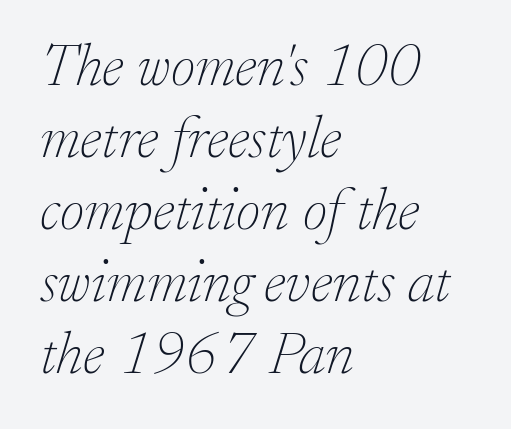
The image shows 60 px thin serif type, italic (leaning right); set left-aligned, line spacing 1.2x, normal letter spacing, not underlined; low stroke contrast and a small x-height.
